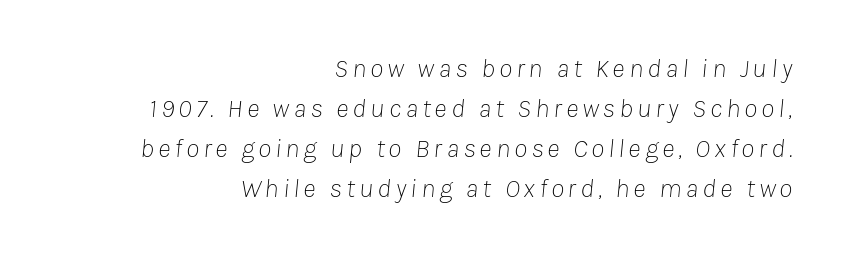
{"italic": "yes", "lean": "right", "slant_degrees": 8, "bold": "no", "underline": "no", "align": "right", "line_spacing": "normal", "line_spacing_ratio": 1.48, "glyph_px": 27}
